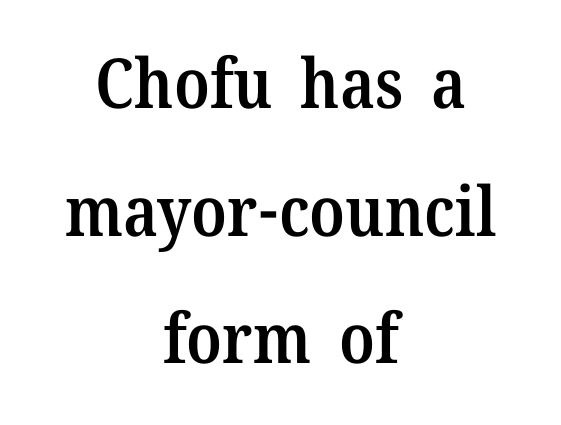
Q: Is the text bold? A: Semi-bold.
Q: Is the text italic (slanted)? A: No, it is upright.
Q: Is the typeface a serif or a sans-serif typeface? A: Serif.
Q: Is the text underlined? A: No.
Q: How is the paragraph aligned? A: Centered.
Q: Is the spacing between letters normal or unusually wide? A: Normal.
Q: Width (condensed, normal, or wide)? A: Normal.
Q: Stroke contrast? A: Medium.
Q: x-height? A: Medium.
Q: Monospaced? A: No.
